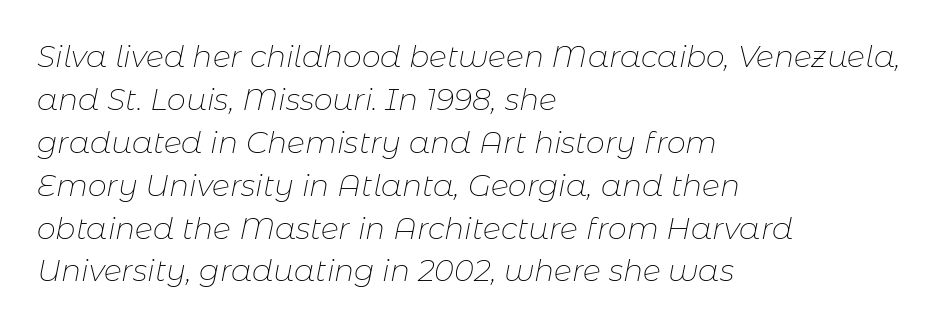
The image shows 30 px thin type, italic (leaning right); set left-aligned, normal line spacing (1.43x), normal letter spacing, not underlined; low stroke contrast and a medium x-height.
